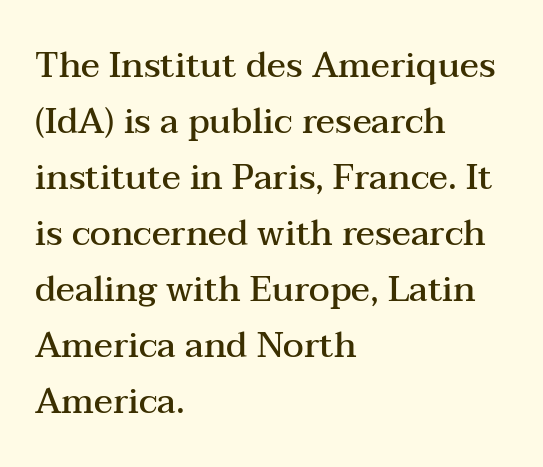
Notice how the stems are strictly vertical — no italics here. The space between consecutive lines is moderate. The specimen omits any rule beneath the text block's lines. There is no visible air inserted between adjacent glyphs.
